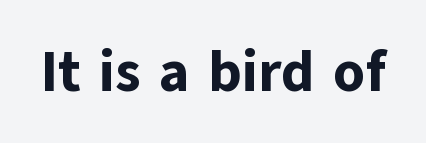
{"serif": "no", "italic": "no", "bold": "yes", "weight": "bold", "width": "normal", "stroke_contrast": "low", "x_height": "medium", "monospaced": "no", "underline": "no", "letter_spacing": "normal", "letter_spacing_em": 0.0, "glyph_px": 57}
